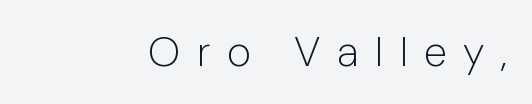
Typographically, this falls in the sans-serif category. Stroke thickness stays within the range of a standard reading face or lighter. Each word looks stretched out because of the extra space between its letters. The lettering stays uniformly vertical, giving the passage a roman look. Notice how the passage keeps a crisp vertical edge on the right only.
